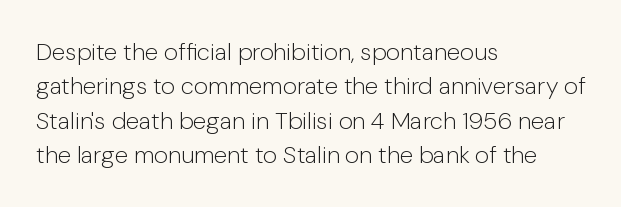
The image shows 24 px text type, upright; set left-aligned, normal line spacing (1.43x), normal letter spacing, not underlined.
